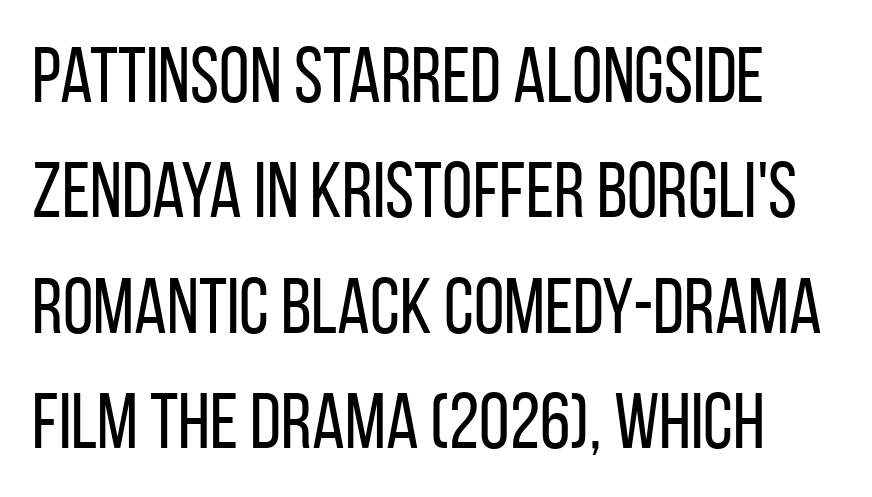
Q: Is the text bold? A: No.
Q: Is the text italic (slanted)? A: No, it is upright.
Q: Is the typeface a serif or a sans-serif typeface? A: Sans-serif.
Q: Is the text underlined? A: No.
Q: Is the spacing between letters normal or unusually wide? A: Normal.
Q: Is the spacing between lines tight, normal or loose? A: Normal.
Q: Width (condensed, normal, or wide)? A: Condensed.
Q: Stroke contrast? A: Low.
Q: x-height? A: Large.
Q: Monospaced? A: No.
